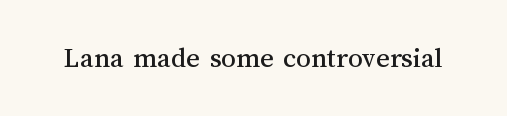
Q: Is the text italic (slanted)? A: No, it is upright.
Q: Is the text underlined? A: No.
Q: Is the spacing between letters normal or unusually wide? A: Normal.
Q: Width (condensed, normal, or wide)? A: Normal.
Q: Stroke contrast? A: Medium.
Q: x-height? A: Medium.
Q: Monospaced? A: No.
